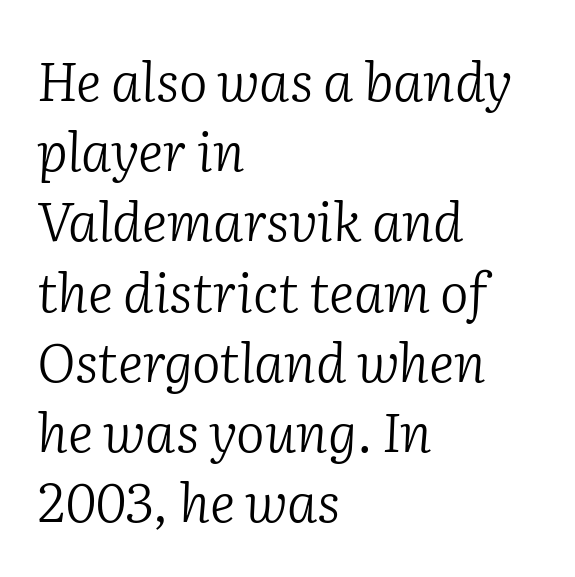
The image shows 54 px light serif type, italic (leaning right); set left-aligned, normal line spacing (1.3x), normal letter spacing, not underlined; low stroke contrast and a medium x-height.
